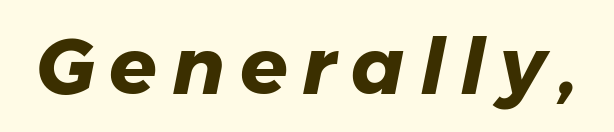
The passage shown is emphatically bold. Decoration check: the copy has no underline. You can tell it's italic because the verticals aren't actually vertical. Note the varied advance widths — an 'i' is clearly narrower than an 'm'.
